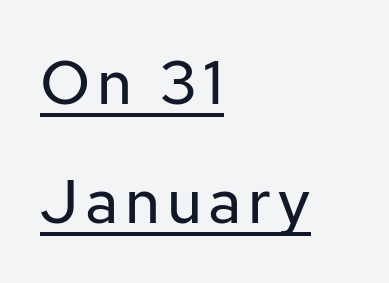
Are there feet on the stems? There aren't — it's a sans. A classic flush-left, rag-right setting is used for this passage. Quick note: interline space is abundant. Unbolded letterforms with no extra heft.
